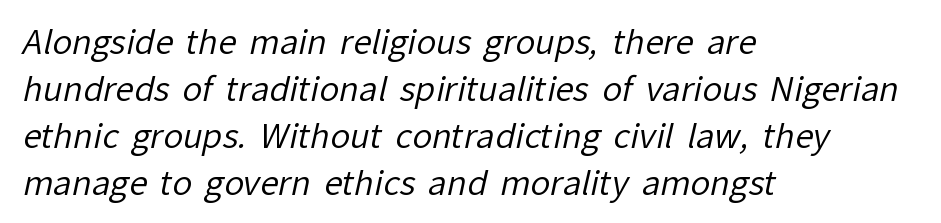
The image shows 33 px regular-weight sans-serif type; set left-aligned, normal line spacing (1.42x), normal letter spacing, not underlined; low stroke contrast and a medium x-height.
